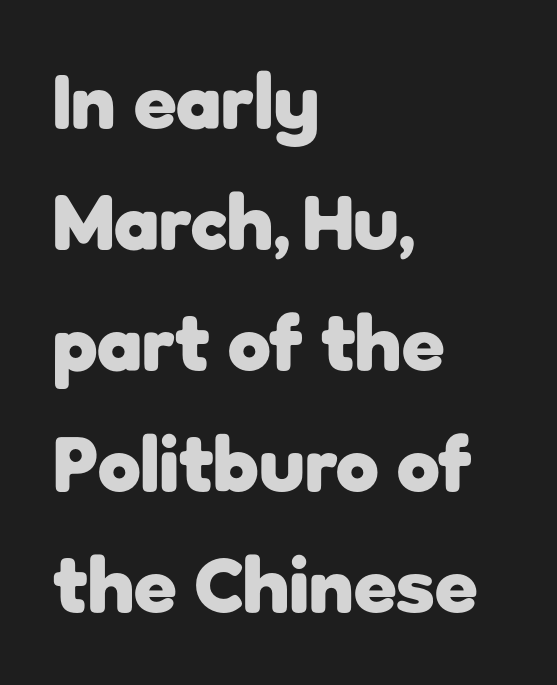
{"serif": "no", "italic": "no", "bold": "yes", "weight": "heavy", "width": "normal", "stroke_contrast": "low", "x_height": "medium", "monospaced": "no", "underline": "no", "align": "left", "line_spacing": "normal", "line_spacing_ratio": 1.55, "letter_spacing": "normal", "letter_spacing_em": 0.0, "glyph_px": 78}
